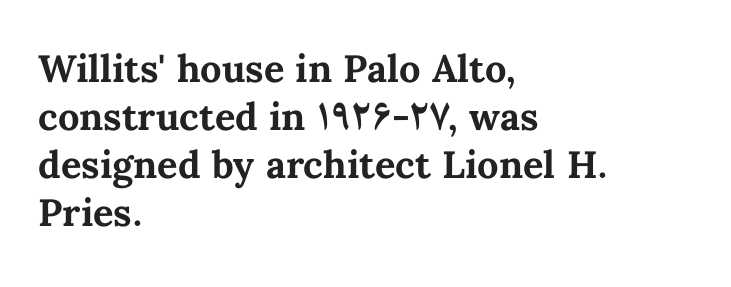
{"italic": "no", "bold": "yes", "weight": "bold", "width": "normal", "stroke_contrast": "medium", "x_height": "medium", "monospaced": "no", "underline": "no", "align": "left", "line_spacing": "normal", "line_spacing_ratio": 1.26, "letter_spacing": "normal", "letter_spacing_em": 0.0, "glyph_px": 38}
